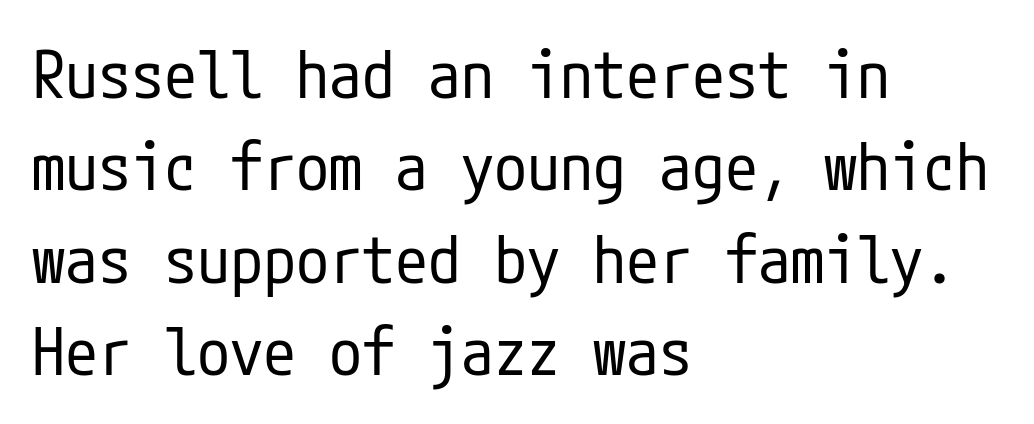
The image shows 66 px regular-weight, condensed sans-serif type, upright; set left-aligned, normal line spacing (1.4x), normal letter spacing, not underlined; low stroke contrast and a medium x-height.
